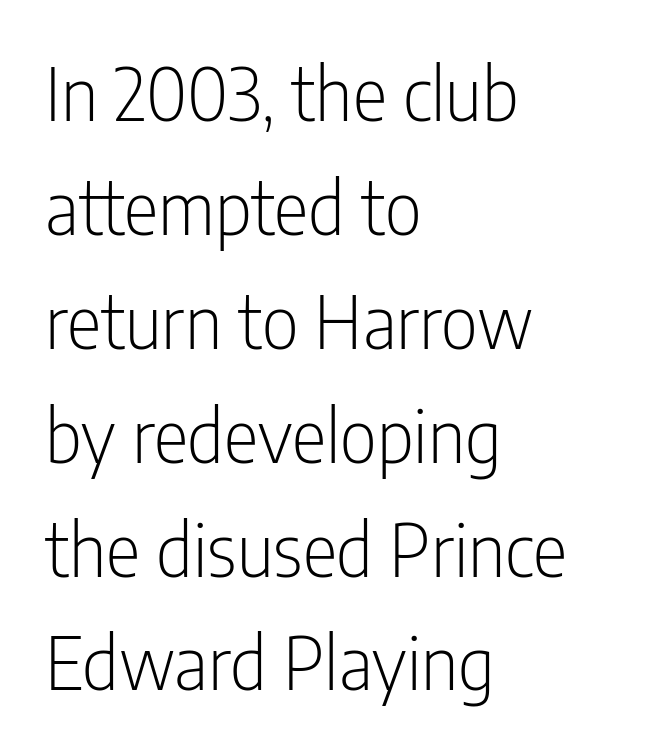
I'd call this a sans setting — the letters go barefoot. The typesetter chose a ragged-right arrangement here. Just letters on the line, the space beneath them empty. Stems and bowls with no extra thickness — not bold.
